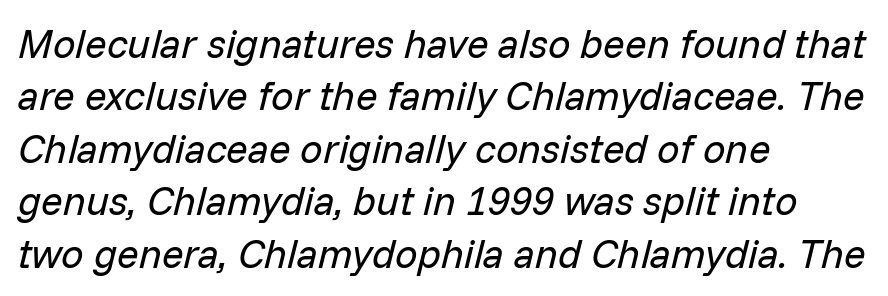
{"italic": "yes", "lean": "right", "slant_degrees": 14, "bold": "no", "weight": "regular", "width": "normal", "stroke_contrast": "low", "x_height": "medium", "monospaced": "no", "underline": "no", "align": "left", "line_spacing": "normal", "line_spacing_ratio": 1.31, "letter_spacing": "normal", "letter_spacing_em": 0.0, "glyph_px": 40}
